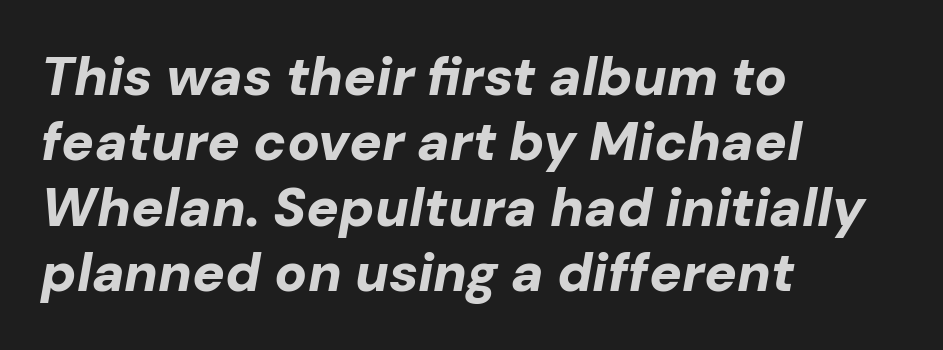
Q: Is the text bold? A: Yes.
Q: Is the text italic (slanted)? A: Yes, it leans right by about 10 degrees.
Q: Is the text underlined? A: No.
Q: How is the paragraph aligned? A: Left-aligned.
Q: Is the spacing between letters normal or unusually wide? A: Normal.
Q: Width (condensed, normal, or wide)? A: Normal.
Q: Stroke contrast? A: Low.
Q: x-height? A: Medium.
Q: Monospaced? A: No.
